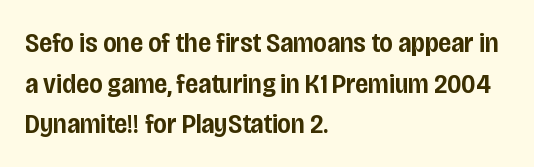
Q: Is the text bold? A: Semi-bold.
Q: Is the text italic (slanted)? A: No, it is upright.
Q: Is the typeface a serif or a sans-serif typeface? A: Sans-serif.
Q: Is the text underlined? A: No.
Q: How is the paragraph aligned? A: Left-aligned.
Q: Is the spacing between letters normal or unusually wide? A: Normal.
Q: Is the spacing between lines tight, normal or loose? A: Normal.
Q: Width (condensed, normal, or wide)? A: Condensed.
Q: Stroke contrast? A: Low.
Q: x-height? A: Large.
Q: Monospaced? A: No.
